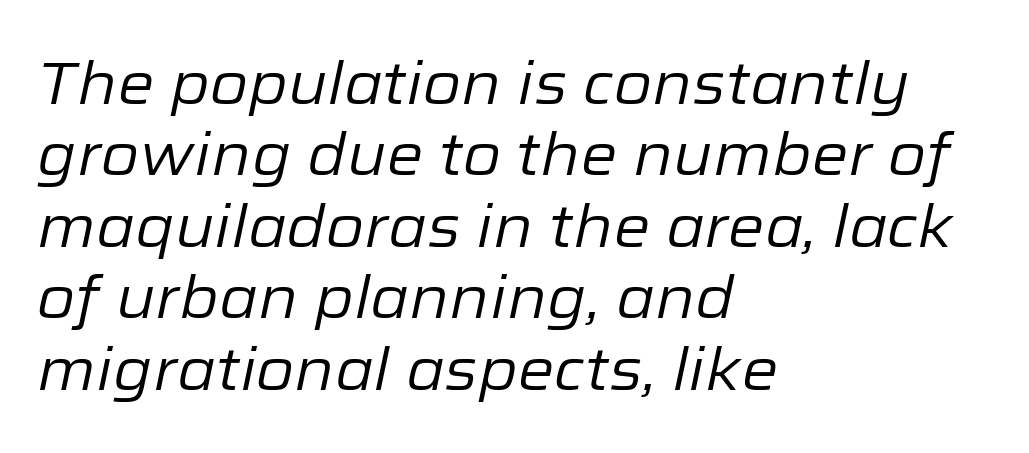
Letters have the restrained weight of plain body copy at most. Beneath every word, the page is bare. In terms of letterspacing, this is plain default setting. Would a proofreader flag this as italicized? Yes. Think of a printed novel: that variable character pitch is what you see here.
